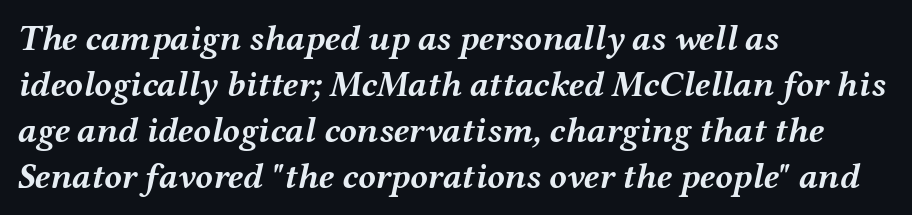
{"italic": "yes", "lean": "right", "slant_degrees": 12, "bold": "yes", "weight": "semibold", "width": "wide", "stroke_contrast": "medium", "x_height": "medium", "monospaced": "no", "underline": "no", "align": "left", "line_spacing": "normal", "line_spacing_ratio": 1.28, "letter_spacing": "normal", "letter_spacing_em": 0.0, "glyph_px": 36}
